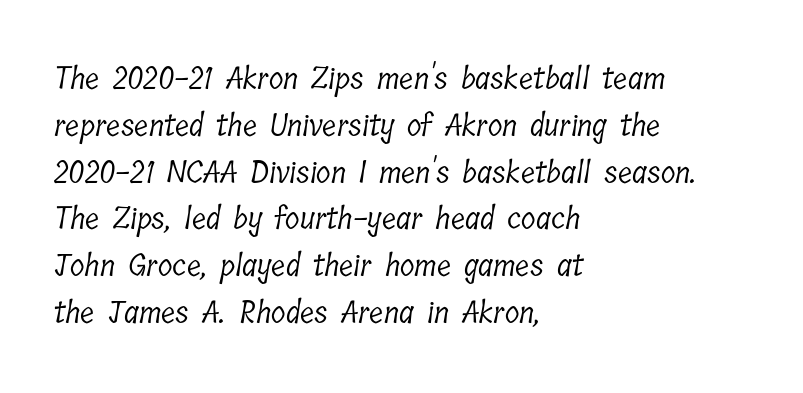
The image shows 30 px light, condensed serif type; set left-aligned, normal line spacing (1.56x), normal letter spacing, not underlined; low stroke contrast and a medium x-height.
